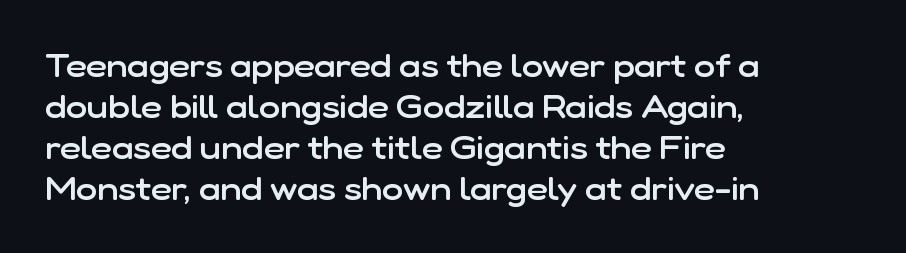
The image shows 32 px semibold sans-serif type, upright; set left-aligned, normal line spacing (1.28x), normal letter spacing, not underlined; low stroke contrast and a medium x-height.
